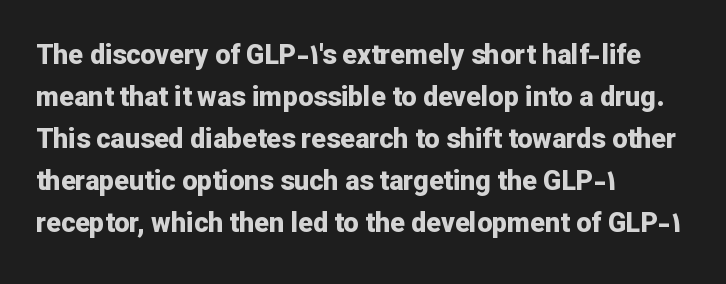
The image shows 27 px bold type, upright; set left-aligned, normal line spacing (1.56x), normal letter spacing, not underlined.
